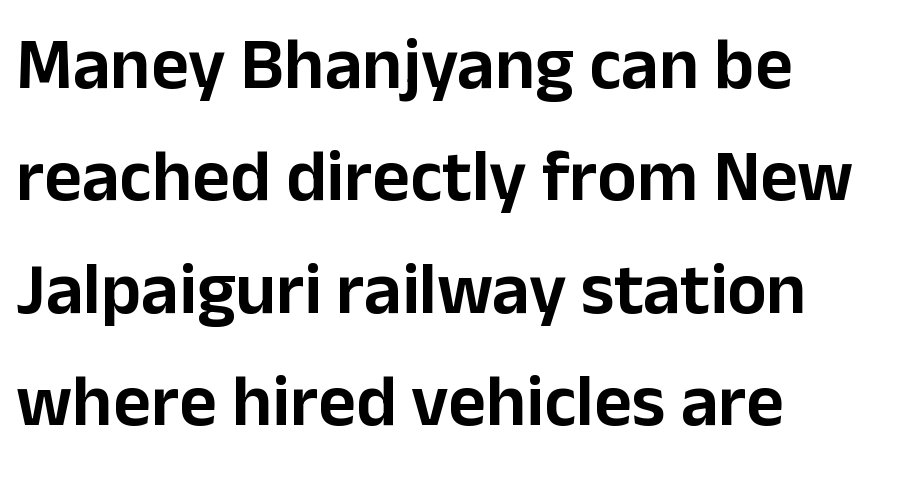
The image shows 73 px sans-serif type, upright; set left-aligned, normal line spacing (1.54x), normal letter spacing, not underlined; low stroke contrast and a medium x-height.
